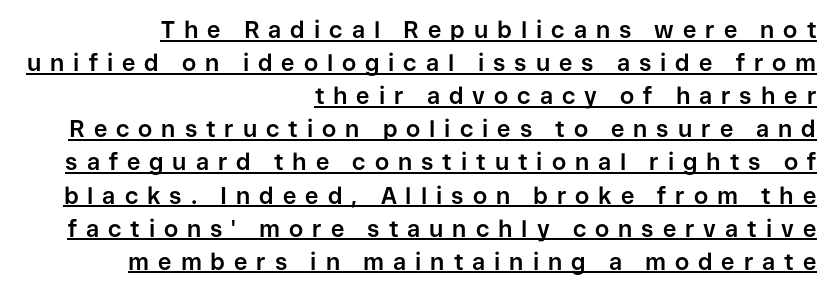
Vertical strokes here are truly vertical. Descenders here cross a horizontal rule under the line. The passage shown has open, widely tracked lettering throughout. Strong, thick strokes mark this as bold type.
